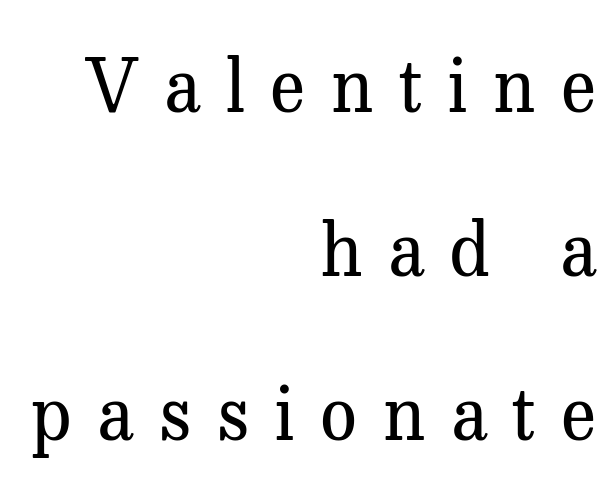
Q: Is the text bold? A: No.
Q: Is the text italic (slanted)? A: No, it is upright.
Q: Is the typeface a serif or a sans-serif typeface? A: Serif.
Q: Is the text underlined? A: No.
Q: How is the paragraph aligned? A: Right-aligned.
Q: Is the spacing between letters normal or unusually wide? A: Unusually wide.
Q: Is the spacing between lines tight, normal or loose? A: Loose.
Q: Width (condensed, normal, or wide)? A: Normal.
Q: Stroke contrast? A: Medium.
Q: x-height? A: Medium.
Q: Monospaced? A: No.
